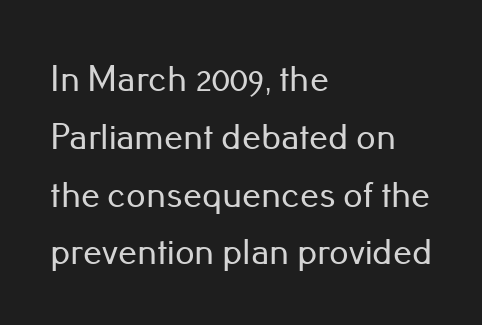
Q: Is the text italic (slanted)? A: No, it is upright.
Q: Is the typeface a serif or a sans-serif typeface? A: Sans-serif.
Q: Is the text underlined? A: No.
Q: How is the paragraph aligned? A: Left-aligned.
Q: Is the spacing between letters normal or unusually wide? A: Normal.
Q: Is the spacing between lines tight, normal or loose? A: Normal.
Q: Width (condensed, normal, or wide)? A: Normal.
Q: Stroke contrast? A: Low.
Q: x-height? A: Small.
Q: Monospaced? A: No.
